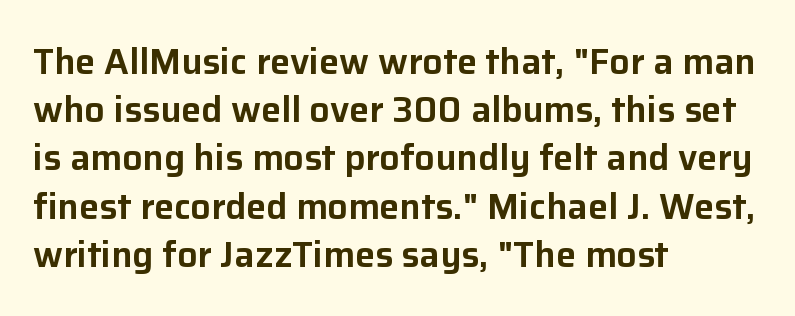
{"serif": "no", "italic": "no", "width": "normal", "stroke_contrast": "low", "x_height": "medium", "monospaced": "no", "underline": "no", "align": "left", "line_spacing": "normal", "line_spacing_ratio": 1.34, "letter_spacing": "normal", "letter_spacing_em": 0.0, "glyph_px": 36}
